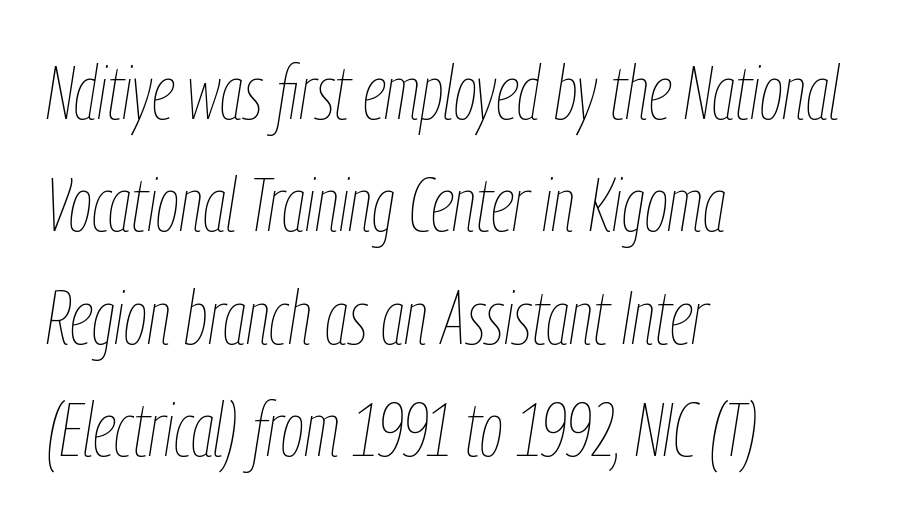
{"italic": "yes", "lean": "right", "slant_degrees": 9, "bold": "no", "weight": "thin", "width": "condensed", "stroke_contrast": "low", "x_height": "medium", "monospaced": "no", "underline": "no", "align": "left", "line_spacing": "normal", "line_spacing_ratio": 1.5, "letter_spacing": "normal", "letter_spacing_em": 0.0, "glyph_px": 75}
